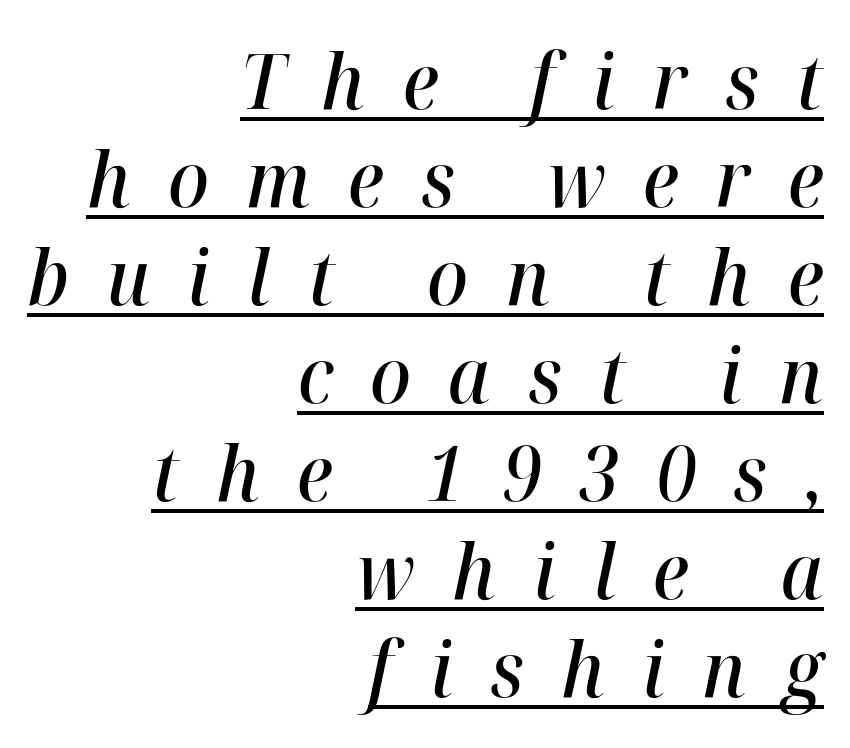
{"italic": "yes", "lean": "right", "slant_degrees": 12, "bold": "semi", "weight": "semibold", "width": "normal", "stroke_contrast": "high", "x_height": "medium", "monospaced": "no", "underline": "yes", "align": "right", "line_spacing": "normal", "line_spacing_ratio": 1.29, "letter_spacing": "wide", "letter_spacing_em": 0.49, "glyph_px": 76}
